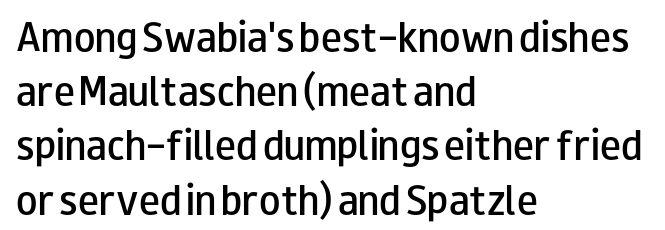
The image shows 35 px semibold, wide sans-serif type, upright; set left-aligned, normal line spacing (1.55x), normal letter spacing, not underlined; low stroke contrast and a small x-height.
